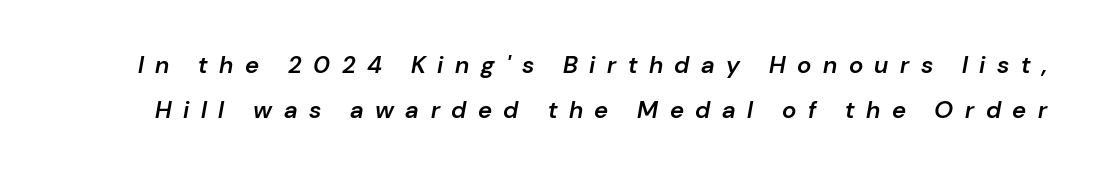
Q: Is the text bold? A: Semi-bold.
Q: Is the text italic (slanted)? A: Yes, it leans right by about 10 degrees.
Q: Is the text underlined? A: No.
Q: Is the spacing between letters normal or unusually wide? A: Unusually wide.
